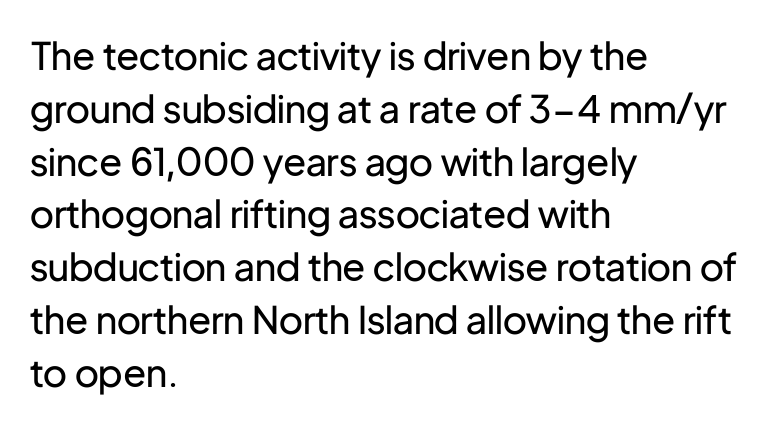
The image shows 38 px regular-weight sans-serif type, upright; set left-aligned, normal line spacing (1.39x), normal letter spacing, not underlined; low stroke contrast and a medium x-height.
